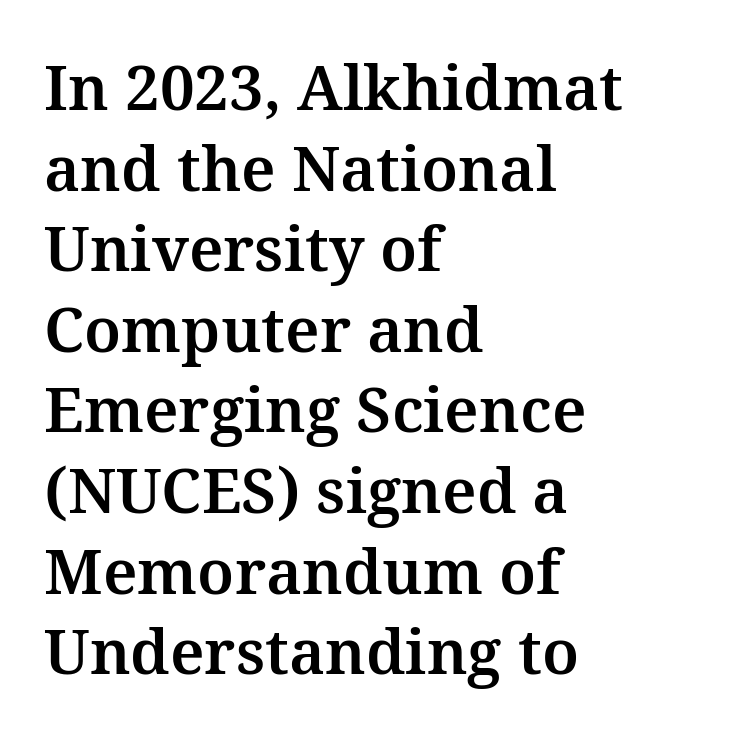
The image shows 62 px serif type, upright; set left-aligned, normal line spacing (1.3x), normal letter spacing, not underlined; medium stroke contrast and a medium x-height.
